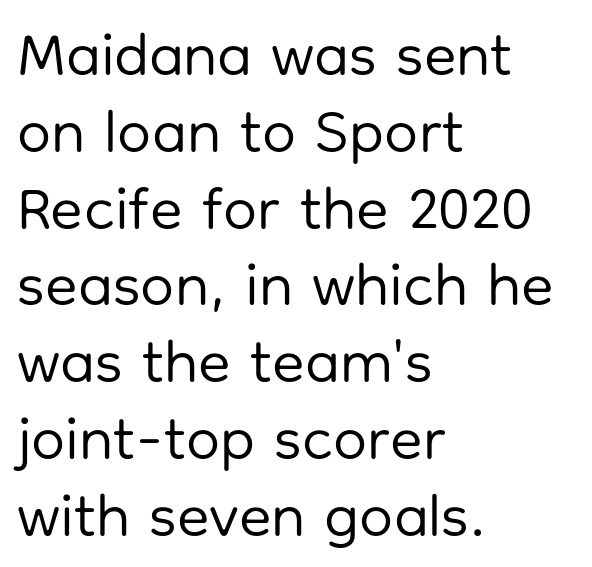
The image shows 60 px regular-weight sans-serif type, upright; set left-aligned, normal line spacing (1.28x), normal letter spacing, not underlined; low stroke contrast and a medium x-height.
